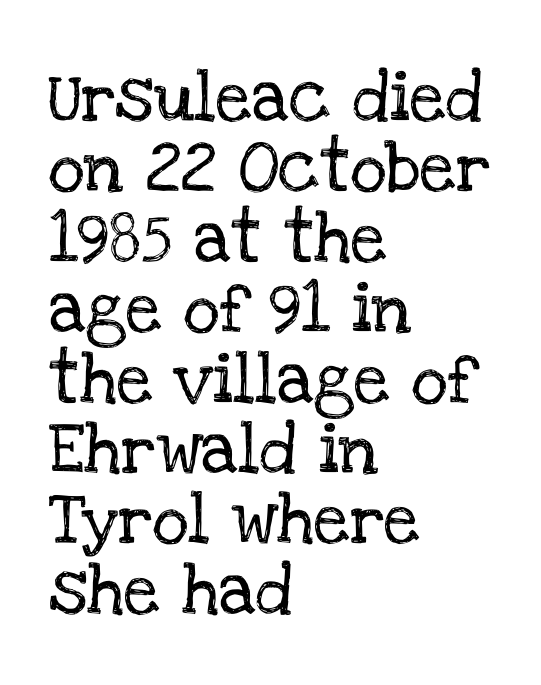
The image shows 51 px serif type, upright; set left-aligned, normal line spacing (1.38x), normal letter spacing, not underlined; low stroke contrast and a large x-height.
